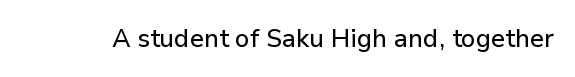
{"italic": "no", "underline": "no", "letter_spacing": "normal", "letter_spacing_em": 0.0, "glyph_px": 25}
